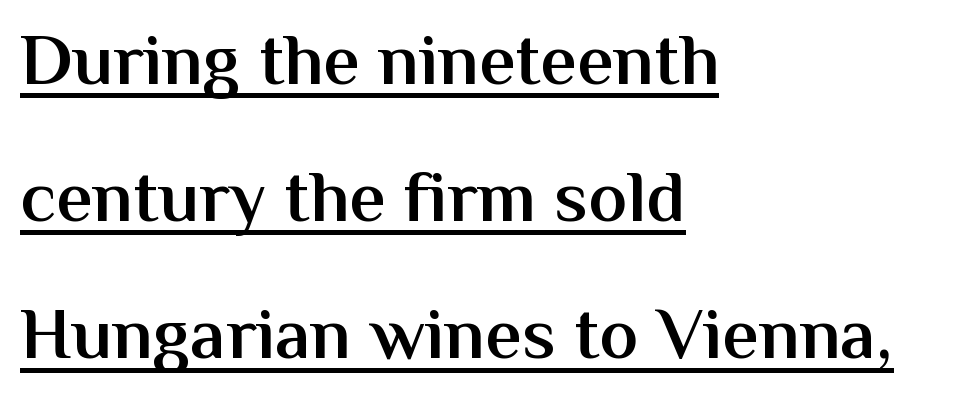
The image shows 73 px semibold sans-serif type, upright; set left-aligned, line spacing 1.88x, normal letter spacing, underlined; medium stroke contrast and a medium x-height.
